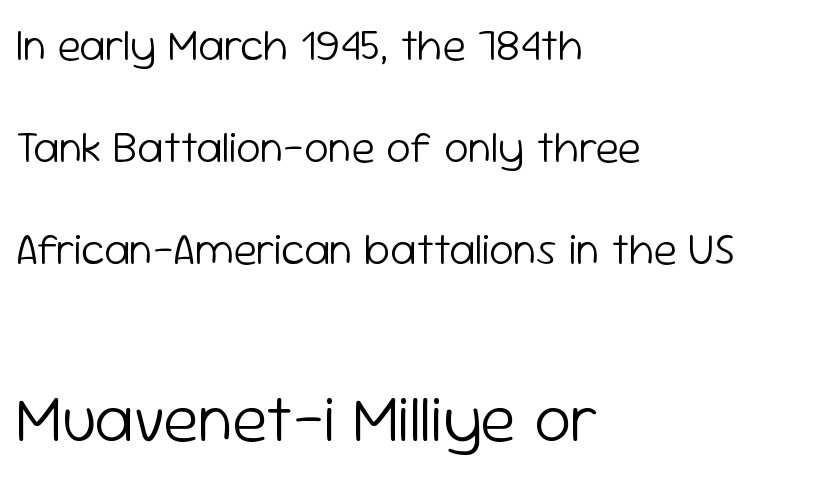
Q: Is the text bold? A: No.
Q: Is the text italic (slanted)? A: No, it is upright.
Q: Is the typeface a serif or a sans-serif typeface? A: Sans-serif.
Q: Is the text underlined? A: No.
Q: How is the paragraph aligned? A: Left-aligned.
Q: Is the spacing between letters normal or unusually wide? A: Normal.
Q: Is the spacing between lines tight, normal or loose? A: Loose.
Q: Which block of text is set in a larger size, the first (top) or the second (bottom)? A: The second (bottom) one.
Q: Width (condensed, normal, or wide)? A: Normal.
Q: Stroke contrast? A: Low.
Q: x-height? A: Medium.
Q: Monospaced? A: No.
